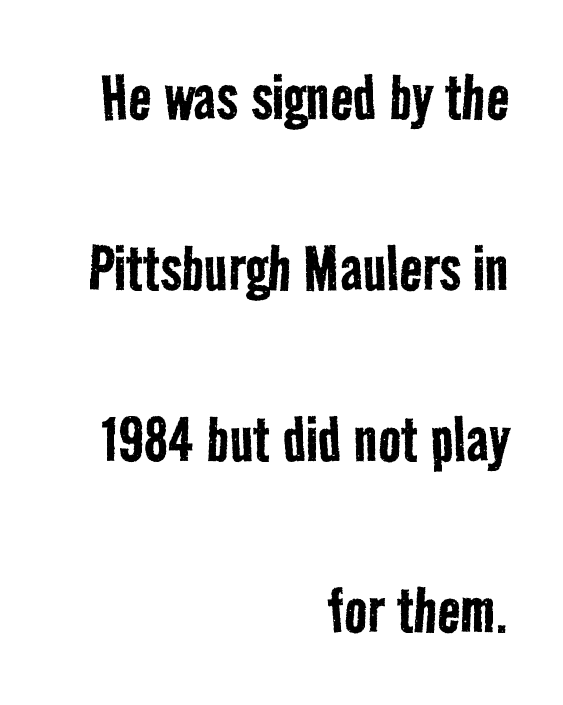
The strip under each line holds only bare page. Look at the tracking — it's just the regular setting, nothing added. The paragraph shown leans on its right margin. The face used here is proportionally spaced, like ordinary book or web type.
